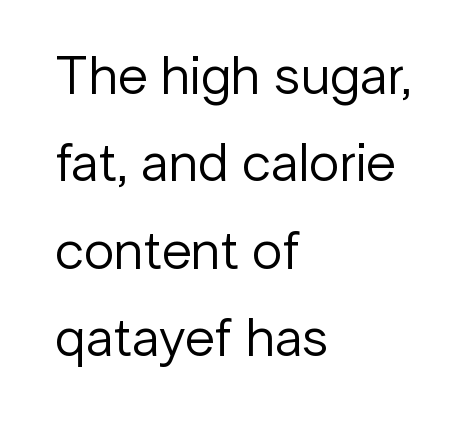
Q: Is the text bold? A: No.
Q: Is the text italic (slanted)? A: No, it is upright.
Q: Is the typeface a serif or a sans-serif typeface? A: Sans-serif.
Q: Is the text underlined? A: No.
Q: How is the paragraph aligned? A: Left-aligned.
Q: Is the spacing between letters normal or unusually wide? A: Normal.
Q: Is the spacing between lines tight, normal or loose? A: Normal.
Q: Width (condensed, normal, or wide)? A: Normal.
Q: Stroke contrast? A: Low.
Q: x-height? A: Medium.
Q: Monospaced? A: No.
